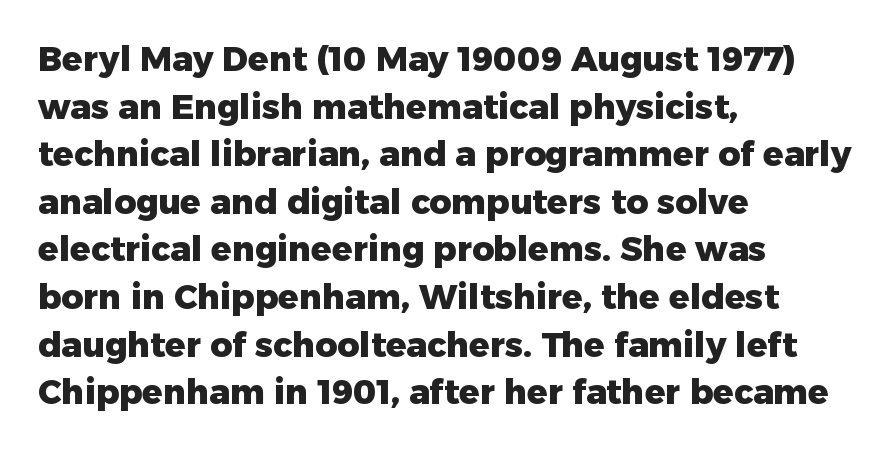
The image shows 34 px heavy sans-serif type, upright; set left-aligned, normal line spacing (1.4x), normal letter spacing, not underlined; low stroke contrast and a medium x-height.
